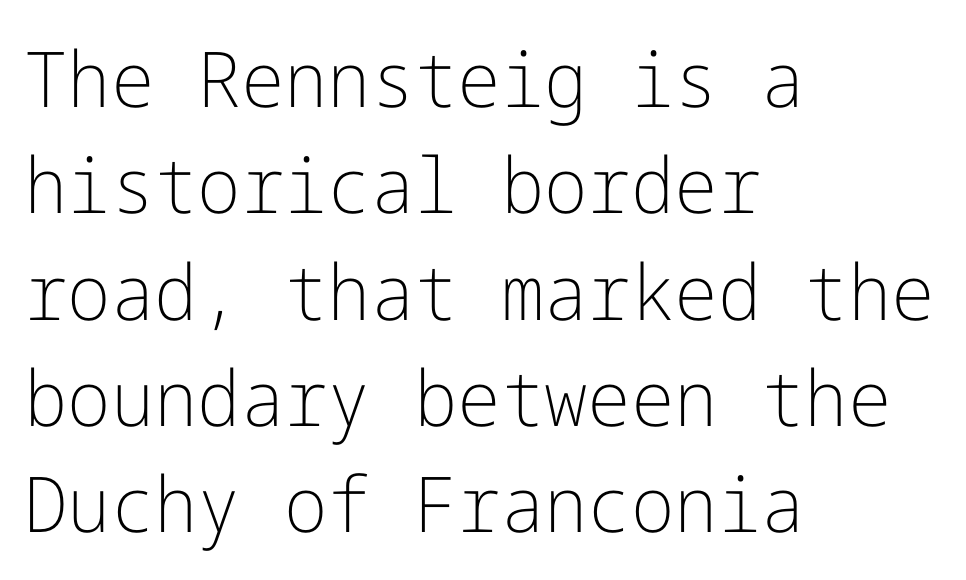
{"serif": "no", "italic": "no", "bold": "no", "weight": "light", "width": "normal", "stroke_contrast": "low", "x_height": "medium", "underline": "no", "align": "left", "line_spacing": "normal", "line_spacing_ratio": 1.38, "letter_spacing": "normal", "letter_spacing_em": 0.0, "glyph_px": 77}
